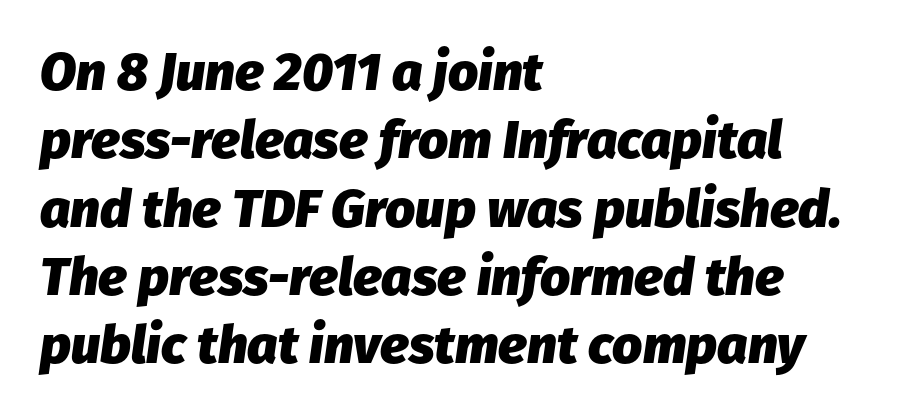
The image shows 53 px heavy type, italic (leaning right); set left-aligned, normal line spacing (1.29x), normal letter spacing, not underlined; low stroke contrast and a medium x-height.
